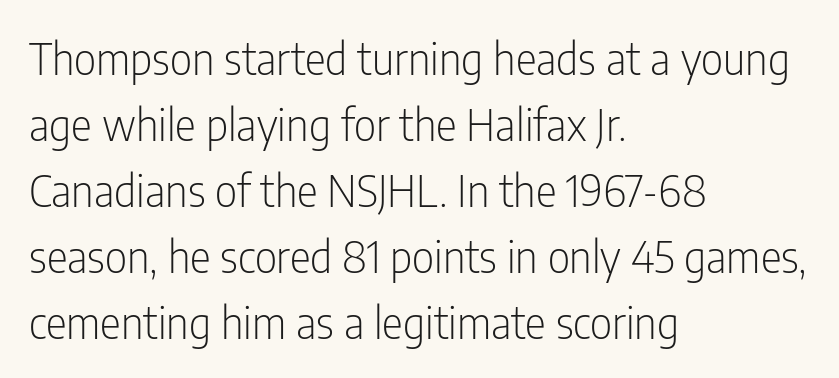
Q: Is the text bold? A: No.
Q: Is the text italic (slanted)? A: No, it is upright.
Q: Is the typeface a serif or a sans-serif typeface? A: Sans-serif.
Q: Is the text underlined? A: No.
Q: How is the paragraph aligned? A: Left-aligned.
Q: Is the spacing between letters normal or unusually wide? A: Normal.
Q: Is the spacing between lines tight, normal or loose? A: Normal.
Q: Width (condensed, normal, or wide)? A: Condensed.
Q: Stroke contrast? A: Low.
Q: x-height? A: Medium.
Q: Monospaced? A: No.
